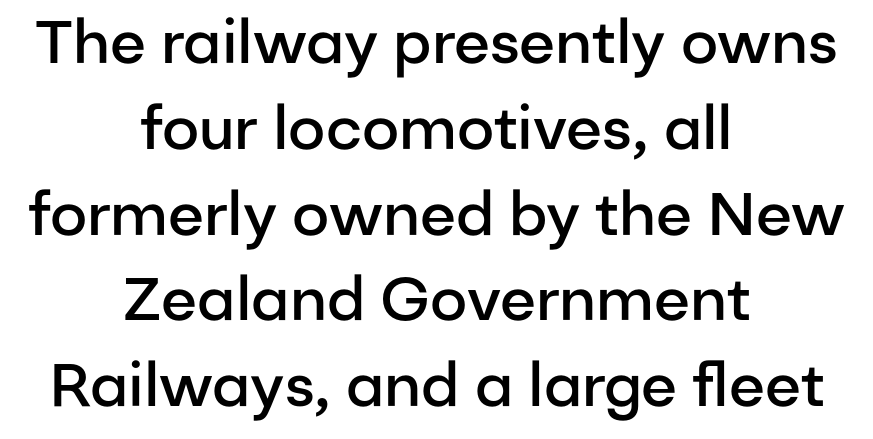
{"serif": "no", "italic": "no", "bold": "semi", "weight": "semibold", "width": "normal", "stroke_contrast": "low", "x_height": "medium", "monospaced": "no", "underline": "no", "align": "center", "line_spacing": "normal", "line_spacing_ratio": 1.43, "letter_spacing": "normal", "letter_spacing_em": 0.0, "glyph_px": 60}
